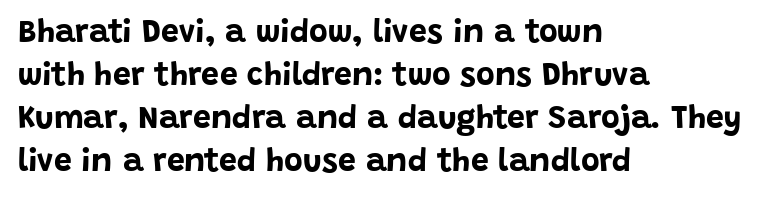
Q: Is the text bold? A: Yes.
Q: Is the text italic (slanted)? A: No, it is upright.
Q: Is the typeface a serif or a sans-serif typeface? A: Sans-serif.
Q: Is the text underlined? A: No.
Q: How is the paragraph aligned? A: Left-aligned.
Q: Is the spacing between letters normal or unusually wide? A: Normal.
Q: Is the spacing between lines tight, normal or loose? A: Normal.
Q: Width (condensed, normal, or wide)? A: Normal.
Q: Stroke contrast? A: Low.
Q: x-height? A: Large.
Q: Monospaced? A: No.
